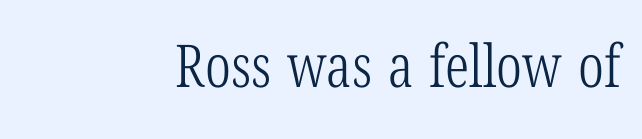
{"serif": "yes", "italic": "no", "bold": "no", "weight": "light", "width": "condensed", "stroke_contrast": "low", "x_height": "medium", "monospaced": "no", "underline": "no", "align": "right", "letter_spacing": "normal", "letter_spacing_em": 0.0, "glyph_px": 59}
